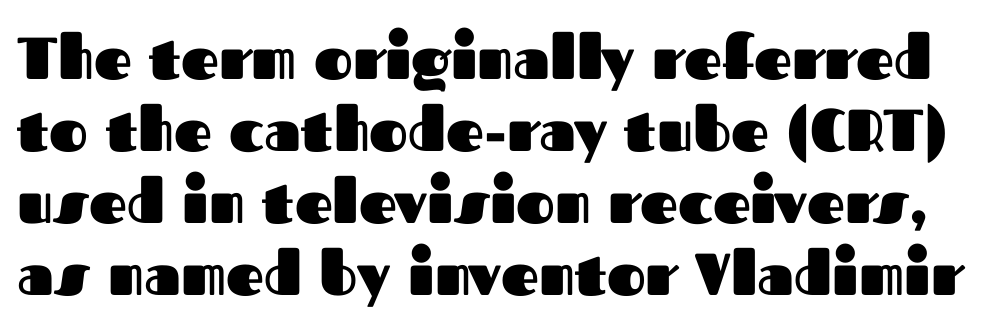
These lines are composed in type without serifs. Note the varied advance widths — an 'i' is clearly narrower than an 'm'. Lines of text with bare space underneath. The axis of the letterforms is exactly vertical.
